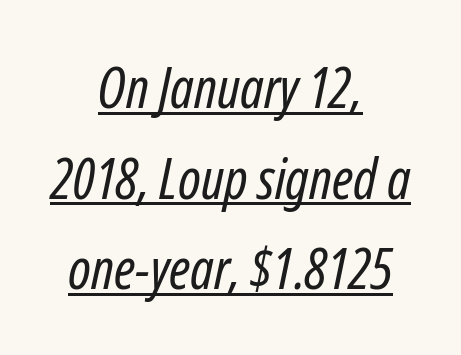
Q: Is the text bold? A: No.
Q: Is the text italic (slanted)? A: Yes, it leans right by about 12 degrees.
Q: Is the text underlined? A: Yes.
Q: How is the paragraph aligned? A: Centered.
Q: Is the spacing between letters normal or unusually wide? A: Normal.
Q: Is the spacing between lines tight, normal or loose? A: Normal.
Q: Width (condensed, normal, or wide)? A: Condensed.
Q: Stroke contrast? A: Low.
Q: x-height? A: Medium.
Q: Monospaced? A: No.
